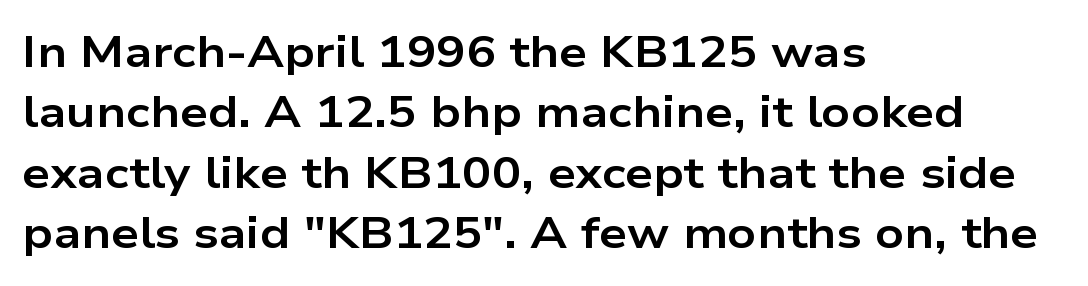
Q: Is the text bold? A: Yes.
Q: Is the text italic (slanted)? A: No, it is upright.
Q: Is the typeface a serif or a sans-serif typeface? A: Sans-serif.
Q: Is the text underlined? A: No.
Q: How is the paragraph aligned? A: Left-aligned.
Q: Is the spacing between letters normal or unusually wide? A: Normal.
Q: Is the spacing between lines tight, normal or loose? A: Normal.
Q: Width (condensed, normal, or wide)? A: Wide.
Q: Stroke contrast? A: Low.
Q: x-height? A: Medium.
Q: Monospaced? A: No.
